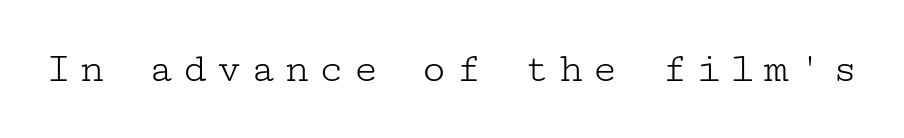
Q: Is the text bold? A: No.
Q: Is the text italic (slanted)? A: No, it is upright.
Q: Is the typeface a serif or a sans-serif typeface? A: Serif.
Q: Is the text underlined? A: No.
Q: Width (condensed, normal, or wide)? A: Wide.
Q: Stroke contrast? A: Low.
Q: x-height? A: Medium.
